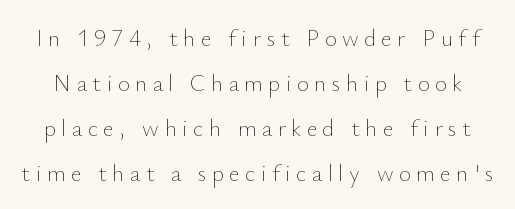
What stands out about the letter spacing? Its width — letters are far apart. Stem width sits at or under what a default text font uses. Is there much room between lines? Yes — plenty of vertical air separates them. Nobody drew a line under any word here. Is there any slant? The stems are plumb.
